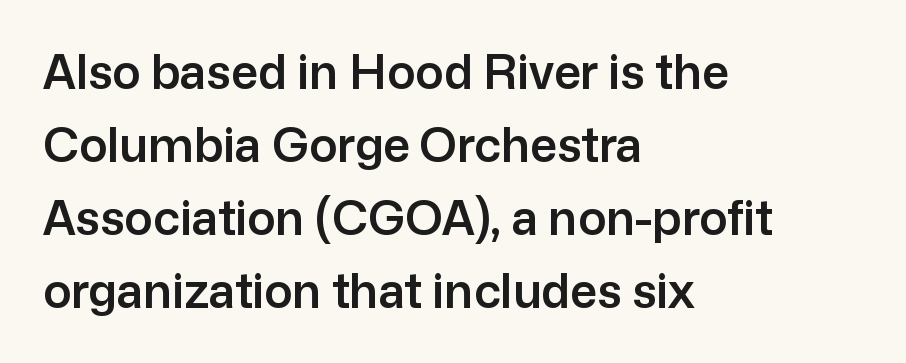
Q: Is the text italic (slanted)? A: No, it is upright.
Q: Is the typeface a serif or a sans-serif typeface? A: Sans-serif.
Q: Is the text underlined? A: No.
Q: How is the paragraph aligned? A: Left-aligned.
Q: Is the spacing between letters normal or unusually wide? A: Normal.
Q: Is the spacing between lines tight, normal or loose? A: Normal.
Q: Width (condensed, normal, or wide)? A: Normal.
Q: Stroke contrast? A: Low.
Q: x-height? A: Medium.
Q: Monospaced? A: No.
